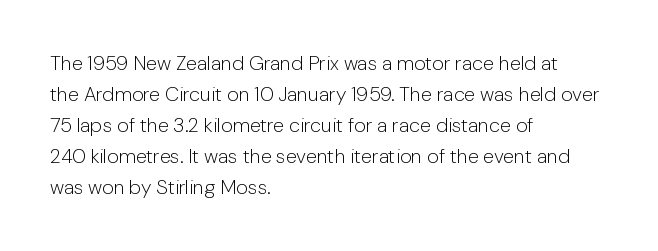
The image shows 20 px text type, upright; set left-aligned, normal line spacing (1.55x), normal letter spacing, not underlined.
